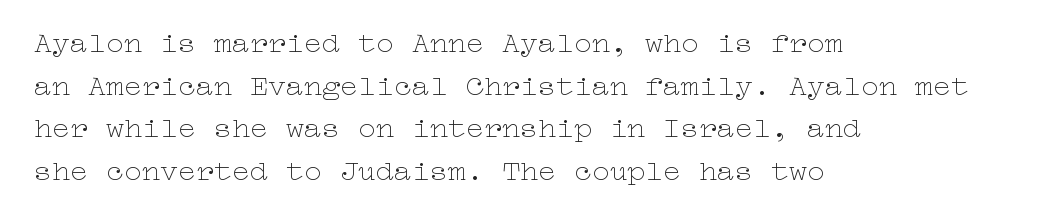
{"italic": "no", "bold": "no", "weight": "thin", "width": "wide", "stroke_contrast": "low", "x_height": "medium", "underline": "no", "align": "left", "line_spacing": "normal", "line_spacing_ratio": 1.42, "letter_spacing": "normal", "letter_spacing_em": 0.0, "glyph_px": 30}
